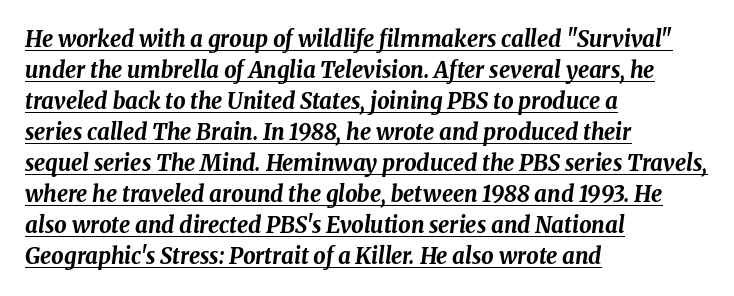
If you measured baseline to baseline, you'd find a middling distance. Heavy, bold letterforms. This is underlined copy, the kind a proofreader might mark for attention. These lines were composed using italics. These lines stack with their left ends in a neat column.
